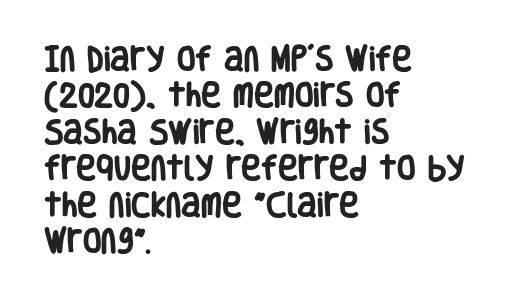
The lettering stays uniformly vertical, giving the passage a roman look. Letters rest on an invisible, unmarked baseline. This block has exactly the height ordinary leading produces. Spacing between characters is what you'd get straight out of the box. Notice how thick the strokes are: this is what a full bold looks like.
